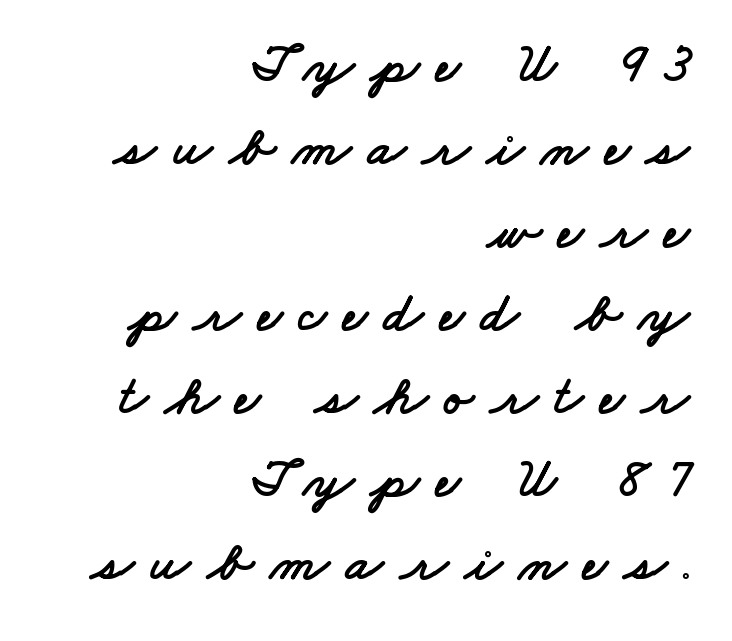
Lines of text with bare space underneath. Students, note that the glyphs here are deliberately spaced far apart. Alignment: flush right. Evenly set lines give the paragraph a standard silhouette. Is this a fixed-width face? No — the glyphs have proportional, varying widths. I'd call this a sans setting — the letters go barefoot.
